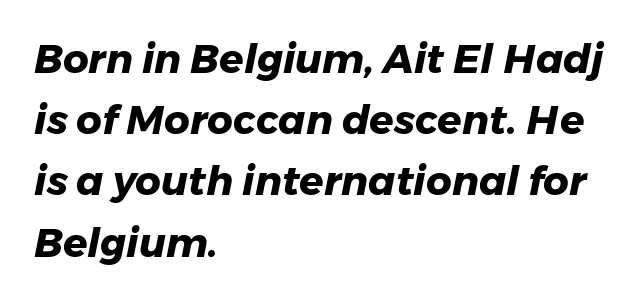
The image shows 40 px heavy type, italic (leaning right); set left-aligned, normal line spacing (1.53x), normal letter spacing, not underlined; low stroke contrast and a medium x-height.
